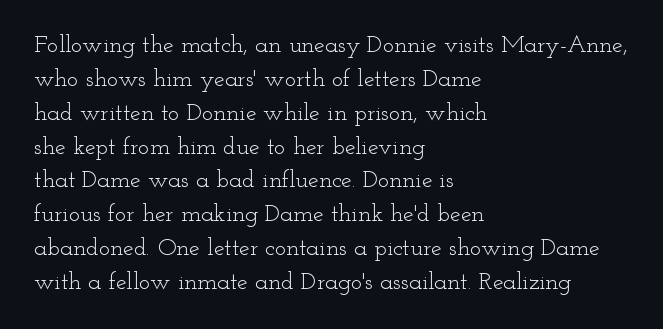
{"italic": "no", "bold": "no", "underline": "no", "align": "left", "line_spacing": "normal", "line_spacing_ratio": 1.41, "letter_spacing": "normal", "letter_spacing_em": 0.0, "glyph_px": 24}
